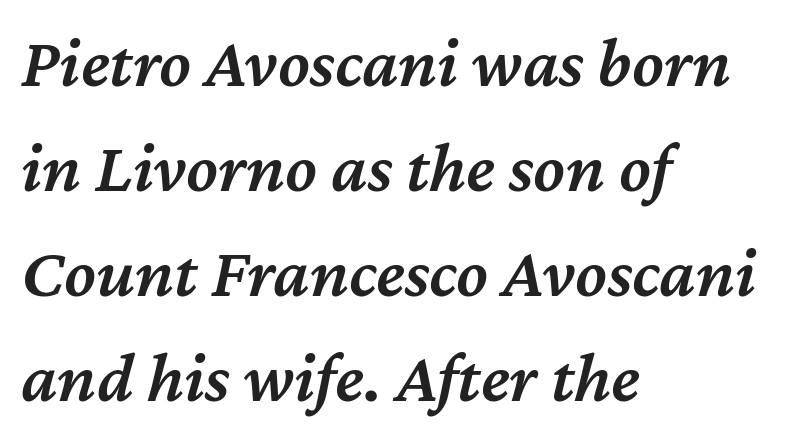
The axis of the letterforms is tilted away from vertical. Firm but not heavy-handed strokes: this text is semibold. What stands out about the letter spacing? Nothing — it is the standard amount. Varying glyph widths throughout — classic text-font behaviour.
